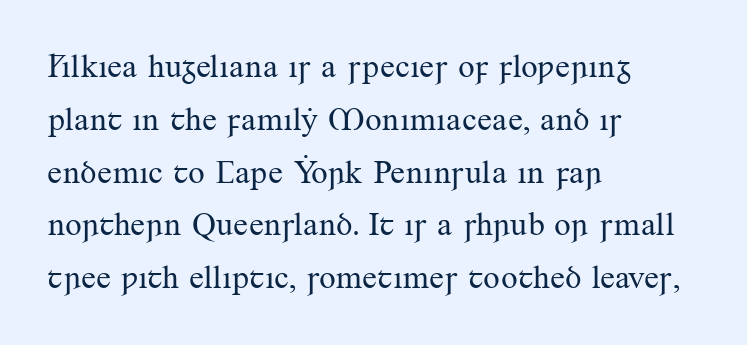
The image shows 33 px regular-weight serif type, upright; set left-aligned, normal line spacing (1.6x), normal letter spacing, not underlined; medium stroke contrast and a small x-height.
